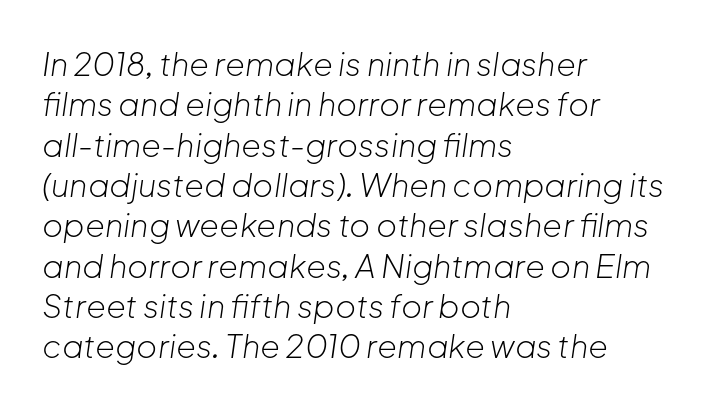
Each word holds together tightly as a unit, with standard inter-letter gaps. Beneath every word, the page is bare. The paragraph has a hard left edge and a soft right edge. These lines are rendered in a variable-pitch font. The rendering uses a moderate line-height, typical for paragraphs.
